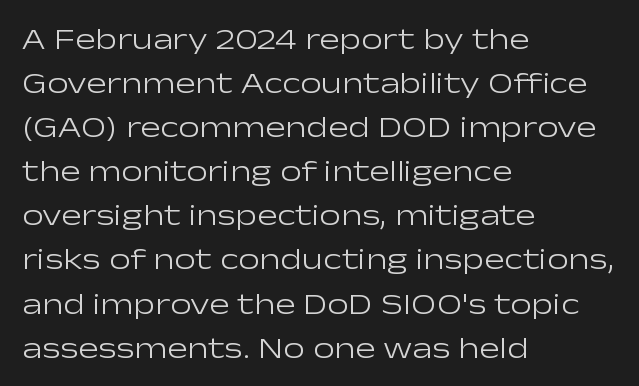
Q: Is the text bold? A: No.
Q: Is the text italic (slanted)? A: No, it is upright.
Q: Is the typeface a serif or a sans-serif typeface? A: Sans-serif.
Q: Is the text underlined? A: No.
Q: How is the paragraph aligned? A: Left-aligned.
Q: Is the spacing between letters normal or unusually wide? A: Normal.
Q: Is the spacing between lines tight, normal or loose? A: Normal.
Q: Width (condensed, normal, or wide)? A: Wide.
Q: Stroke contrast? A: Low.
Q: x-height? A: Medium.
Q: Monospaced? A: No.
